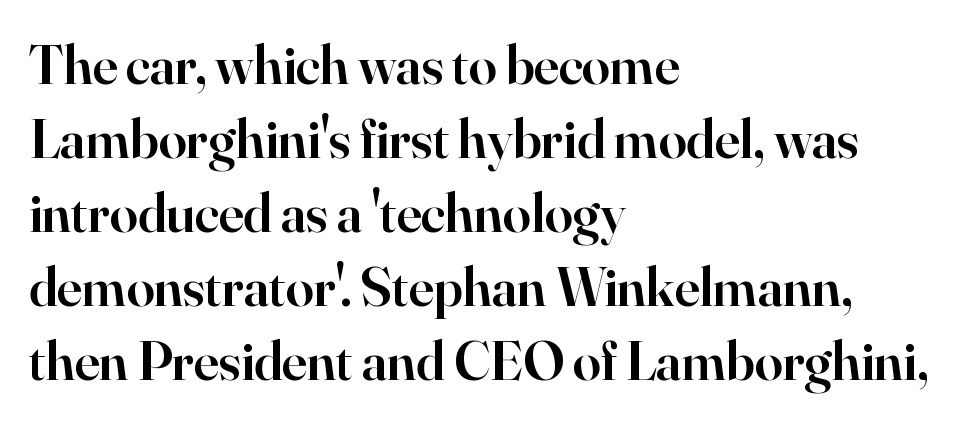
The letterforms sit shoulder to shoulder at normal distance. In terms of letterform style, serifs are clearly present. If you drew a line through each stem, it would be perfectly vertical. The typesetting leans somewhat heavy: a semibold. Vertically, the passage feels balanced, rows spaced as you'd expect. Casual observation: everything's shoved over to the left.
